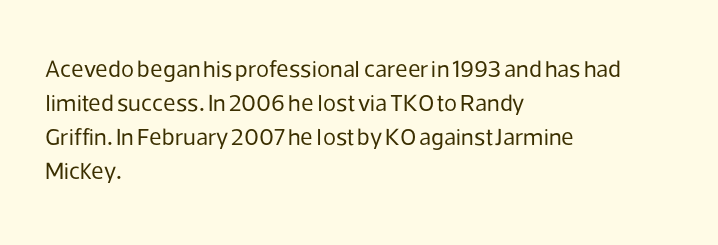
Decoration check: the copy has no underline. Teacher's note: observe the even left margin — that is flush-left alignment. Interline gaps are of average width in this sample. No chunkiness to these letters — they're not bold. These lines were composed using upright roman letters.
